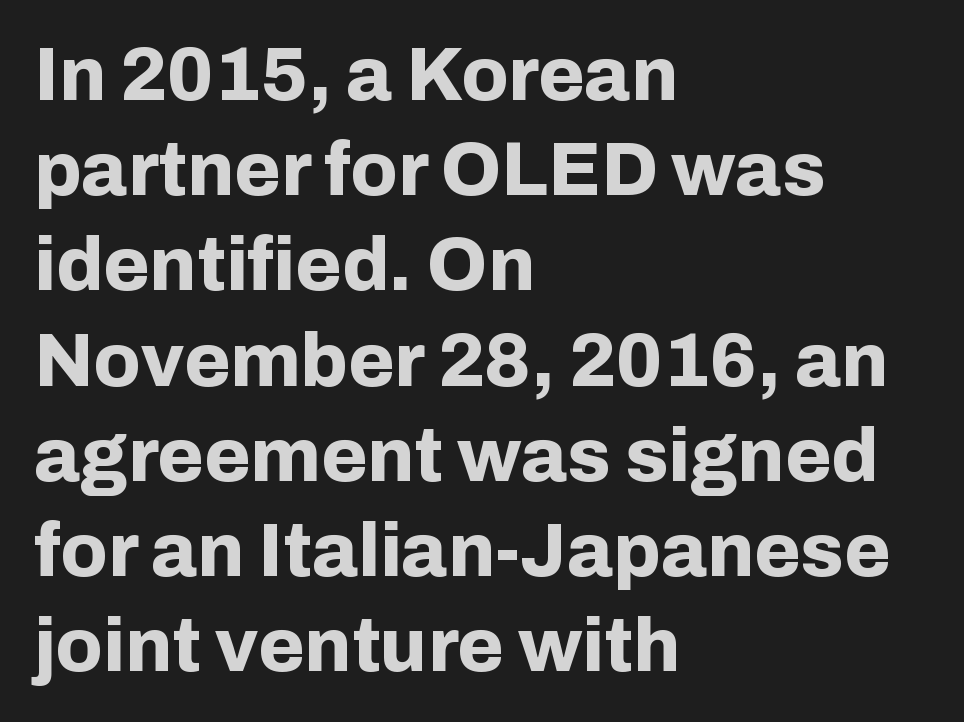
{"serif": "no", "italic": "no", "bold": "yes", "weight": "bold", "width": "normal", "stroke_contrast": "low", "x_height": "medium", "monospaced": "no", "underline": "no", "align": "left", "line_spacing": "normal", "line_spacing_ratio": 1.27, "letter_spacing": "normal", "letter_spacing_em": 0.0, "glyph_px": 75}
